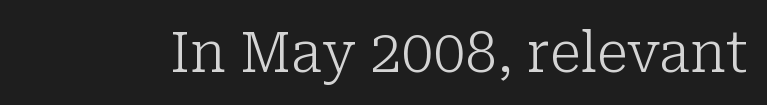
Q: Is the text bold? A: No.
Q: Is the text italic (slanted)? A: No, it is upright.
Q: Is the typeface a serif or a sans-serif typeface? A: Serif.
Q: Is the text underlined? A: No.
Q: Is the spacing between letters normal or unusually wide? A: Normal.
Q: Width (condensed, normal, or wide)? A: Normal.
Q: Stroke contrast? A: Low.
Q: x-height? A: Medium.
Q: Monospaced? A: No.
